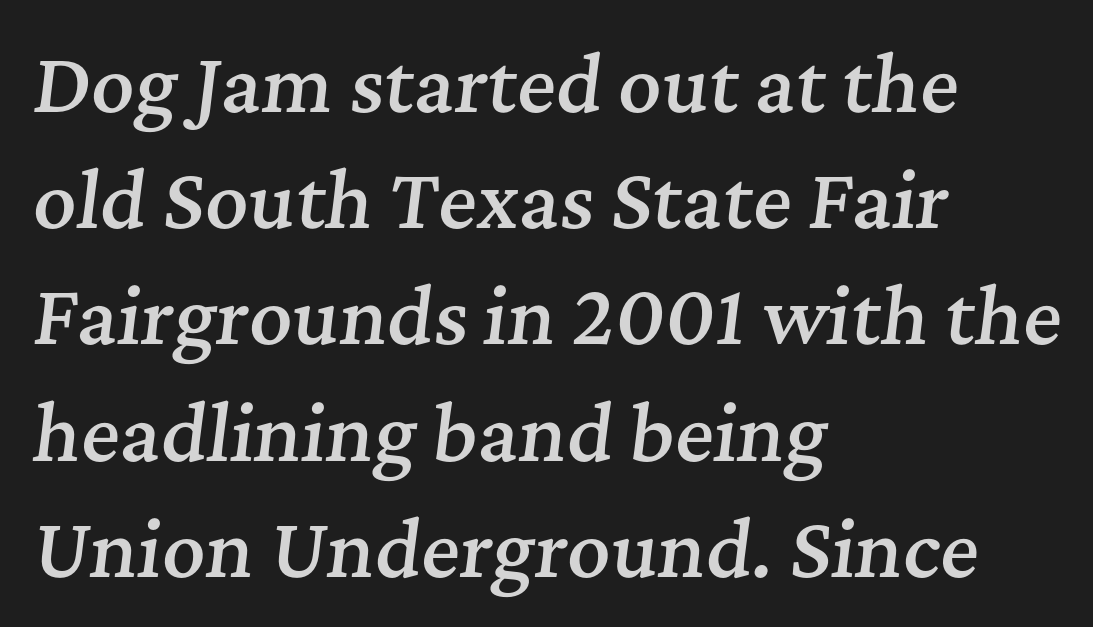
Q: Is the text bold? A: Semi-bold.
Q: Is the text italic (slanted)? A: Yes, it leans right by about 7 degrees.
Q: Is the typeface a serif or a sans-serif typeface? A: Serif.
Q: Is the text underlined? A: No.
Q: How is the paragraph aligned? A: Left-aligned.
Q: Is the spacing between letters normal or unusually wide? A: Normal.
Q: Is the spacing between lines tight, normal or loose? A: Normal.
Q: Width (condensed, normal, or wide)? A: Normal.
Q: Stroke contrast? A: Medium.
Q: x-height? A: Medium.
Q: Monospaced? A: No.
